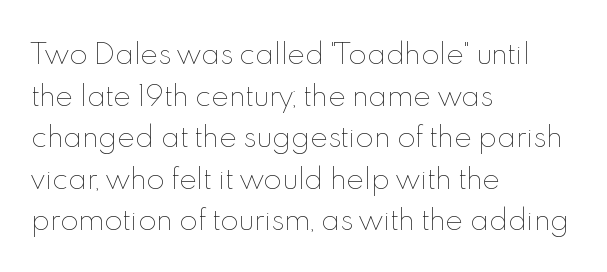
{"italic": "no", "bold": "no", "underline": "no", "align": "left", "line_spacing": "normal", "line_spacing_ratio": 1.54, "letter_spacing": "normal", "letter_spacing_em": 0.0, "glyph_px": 27}
